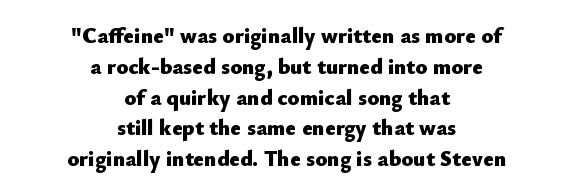
Q: Is the text bold? A: Yes.
Q: Is the text italic (slanted)? A: No, it is upright.
Q: Is the text underlined? A: No.
Q: How is the paragraph aligned? A: Centered.
Q: Is the spacing between letters normal or unusually wide? A: Normal.
Q: Is the spacing between lines tight, normal or loose? A: Normal.
